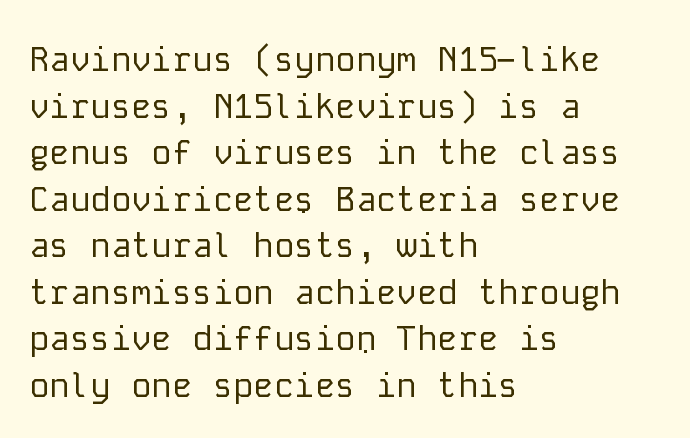
{"serif": "no", "italic": "no", "bold": "no", "weight": "regular", "width": "normal", "stroke_contrast": "low", "x_height": "medium", "monospaced": "yes", "underline": "no", "align": "left", "line_spacing": "normal", "line_spacing_ratio": 1.37, "letter_spacing": "normal", "letter_spacing_em": 0.0, "glyph_px": 34}
